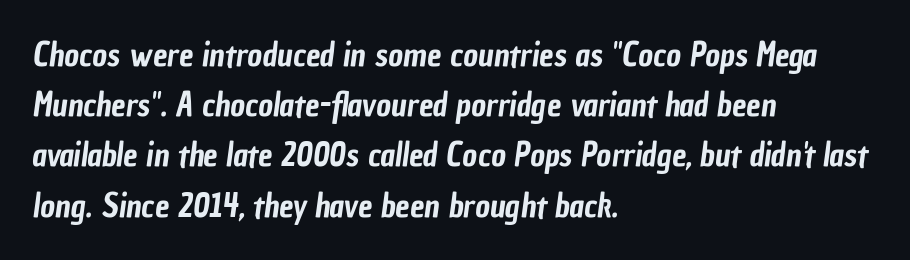
Q: Is the typeface a serif or a sans-serif typeface? A: Sans-serif.
Q: Is the text underlined? A: No.
Q: How is the paragraph aligned? A: Left-aligned.
Q: Is the spacing between letters normal or unusually wide? A: Normal.
Q: Is the spacing between lines tight, normal or loose? A: Normal.
Q: Width (condensed, normal, or wide)? A: Condensed.
Q: Stroke contrast? A: Low.
Q: x-height? A: Medium.
Q: Monospaced? A: No.
